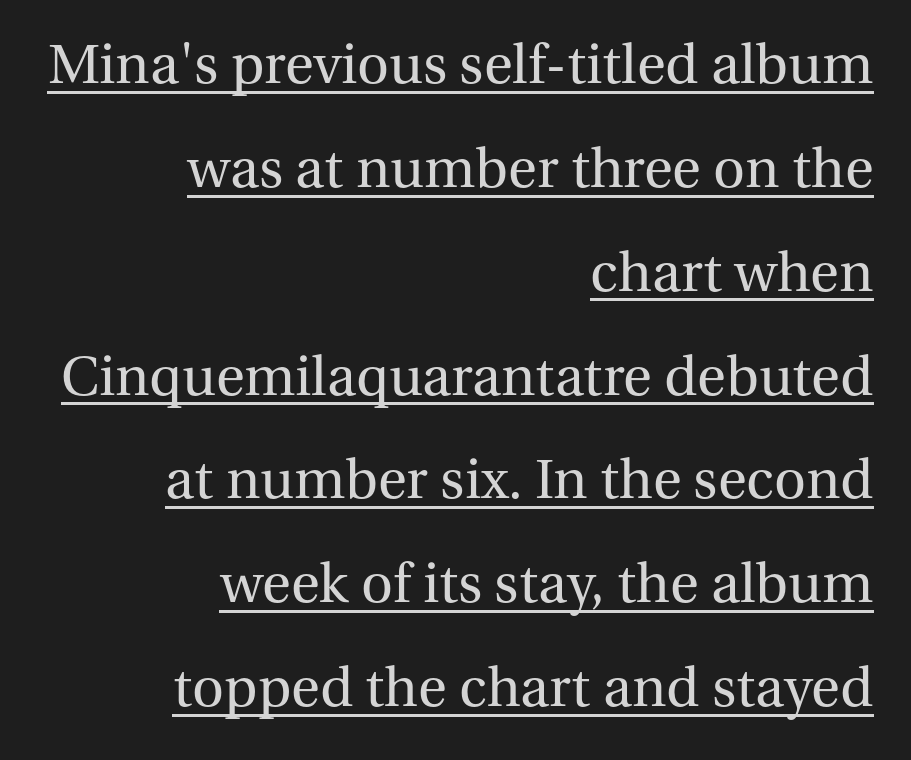
Q: Is the text bold? A: No.
Q: Is the text italic (slanted)? A: No, it is upright.
Q: Is the typeface a serif or a sans-serif typeface? A: Serif.
Q: Is the text underlined? A: Yes.
Q: How is the paragraph aligned? A: Right-aligned.
Q: Is the spacing between letters normal or unusually wide? A: Normal.
Q: Width (condensed, normal, or wide)? A: Normal.
Q: Stroke contrast? A: Medium.
Q: x-height? A: Medium.
Q: Monospaced? A: No.
